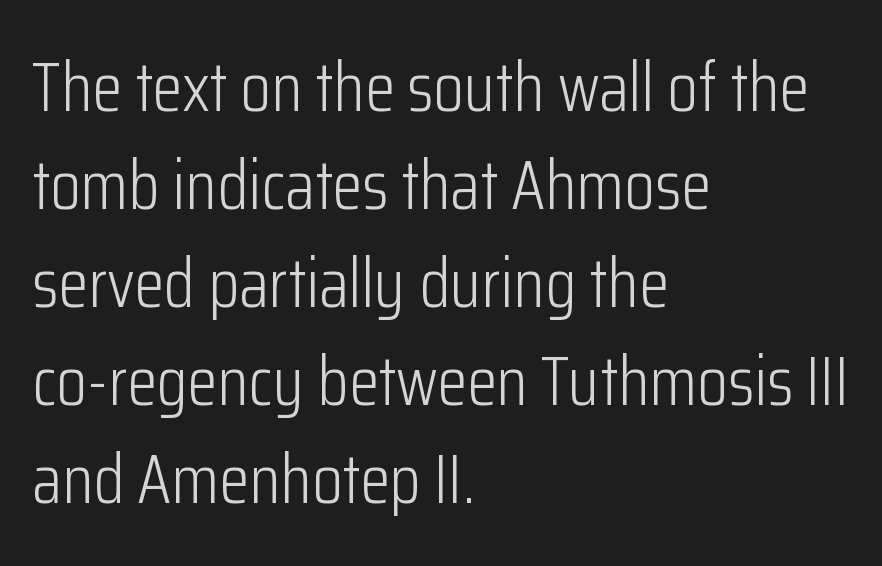
{"serif": "no", "italic": "no", "bold": "no", "weight": "light", "width": "condensed", "stroke_contrast": "low", "x_height": "medium", "monospaced": "no", "underline": "no", "align": "left", "line_spacing": "normal", "line_spacing_ratio": 1.42, "letter_spacing": "normal", "letter_spacing_em": 0.0, "glyph_px": 69}
